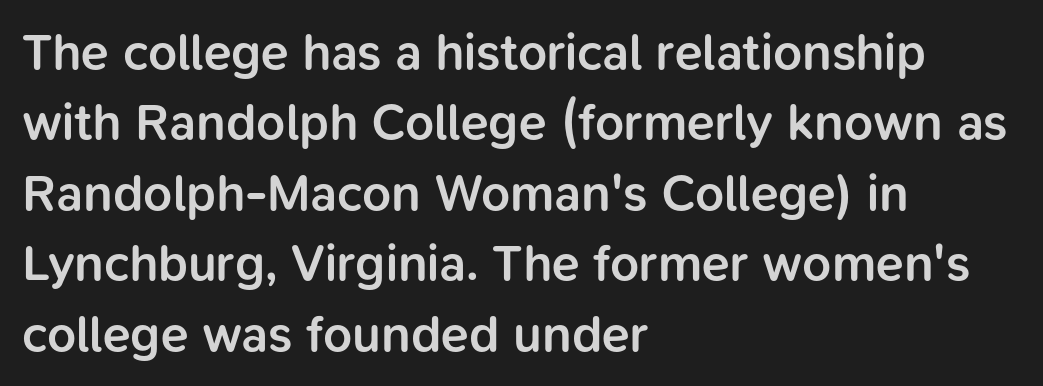
{"serif": "no", "italic": "no", "bold": "semi", "weight": "semibold", "width": "normal", "stroke_contrast": "low", "x_height": "medium", "monospaced": "no", "underline": "no", "align": "left", "line_spacing": "normal", "line_spacing_ratio": 1.38, "letter_spacing": "normal", "letter_spacing_em": 0.0, "glyph_px": 51}
